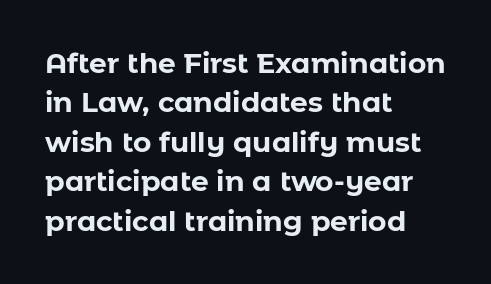
{"serif": "no", "italic": "no", "bold": "yes", "weight": "bold", "width": "normal", "stroke_contrast": "low", "x_height": "medium", "monospaced": "no", "underline": "no", "align": "left", "line_spacing": "normal", "line_spacing_ratio": 1.41, "letter_spacing": "normal", "letter_spacing_em": 0.0, "glyph_px": 28}
